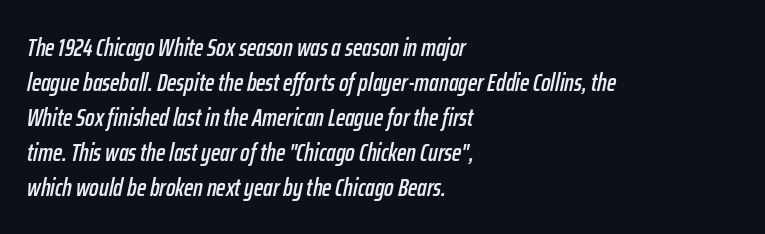
{"italic": "yes", "lean": "right", "slant_degrees": 12, "underline": "no", "align": "left", "line_spacing": "normal", "line_spacing_ratio": 1.4, "letter_spacing": "normal", "letter_spacing_em": 0.0, "glyph_px": 25}
